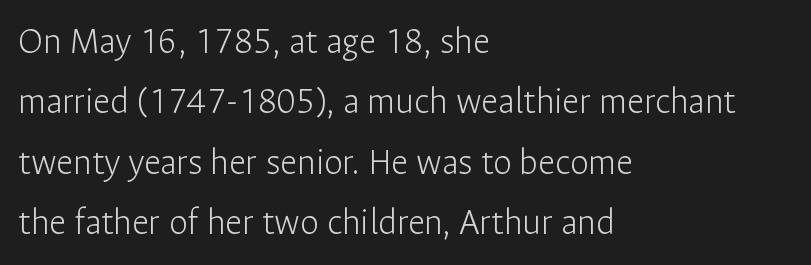
The rendering shows plain stroke endings on the letterforms — a sans-serif design. Horizontal bands of white between lines are of average thickness. This is not heavy type; no bold has been used. In terms of posture, this sample is upright.
